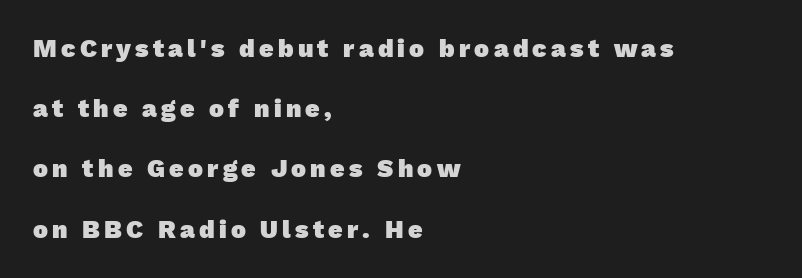
{"bold": "yes", "underline": "no", "align": "left", "line_spacing": "loose", "line_spacing_ratio": 2.41, "glyph_px": 25}
